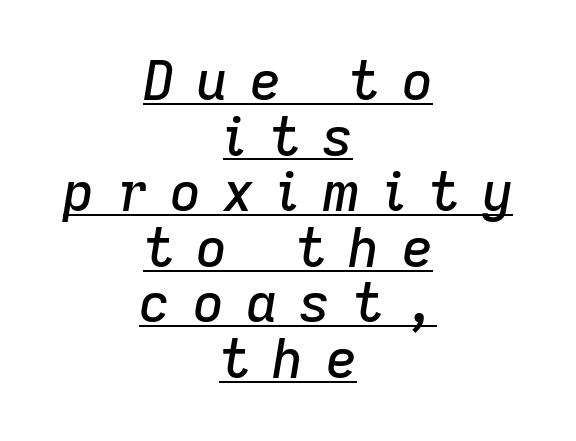
Q: Is the text italic (slanted)? A: Yes, it leans right by about 9 degrees.
Q: Is the text underlined? A: Yes.
Q: How is the paragraph aligned? A: Centered.
Q: Is the spacing between letters normal or unusually wide? A: Unusually wide.
Q: Is the spacing between lines tight, normal or loose? A: Tight.
Q: Width (condensed, normal, or wide)? A: Normal.
Q: Stroke contrast? A: Low.
Q: x-height? A: Medium.
Q: Monospaced? A: No.
